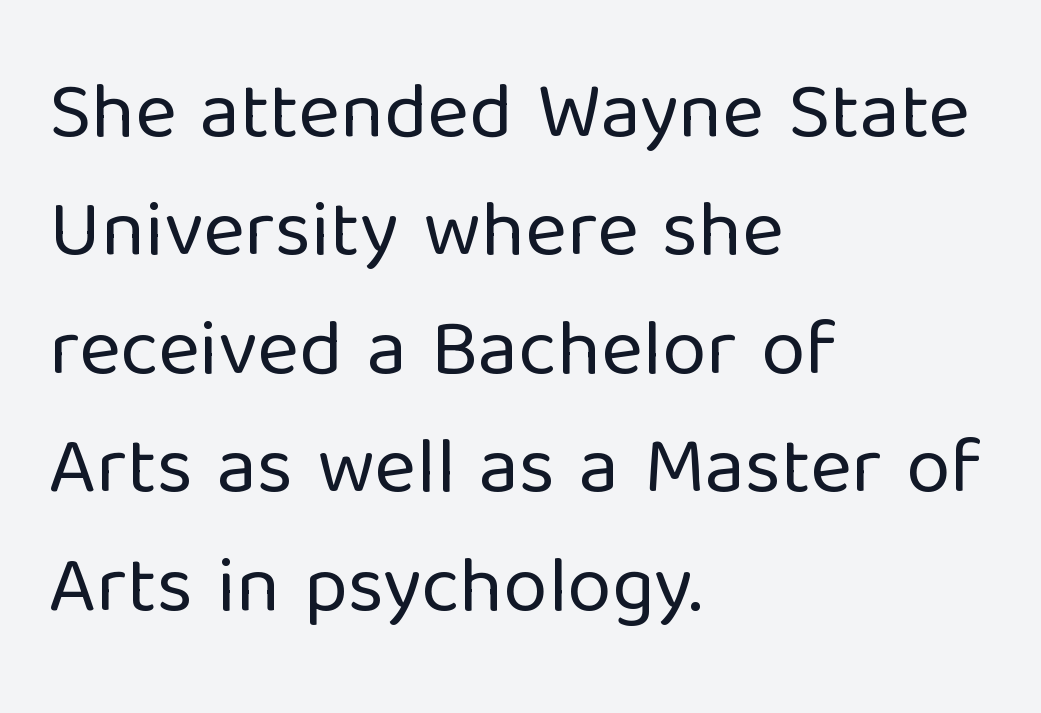
There is no visible air inserted between adjacent glyphs. The rendering uses natural spacing where letterforms have individual widths. Each new line begins a customary step beneath the previous one. Each stroke keeps to a modest, everyday thickness or less. Notice how the passage keeps a crisp vertical edge on the left only.
